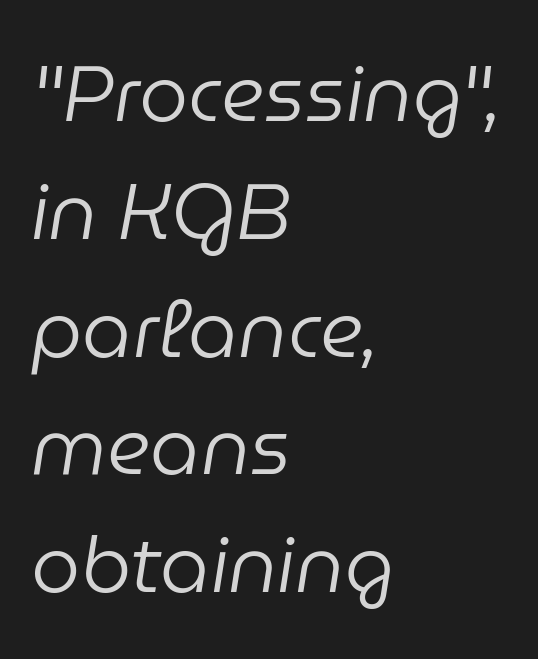
{"italic": "yes", "lean": "right", "slant_degrees": 9, "bold": "no", "weight": "regular", "width": "normal", "stroke_contrast": "low", "x_height": "medium", "monospaced": "no", "underline": "no", "align": "left", "line_spacing": "normal", "line_spacing_ratio": 1.51, "letter_spacing": "normal", "letter_spacing_em": 0.0, "glyph_px": 78}
